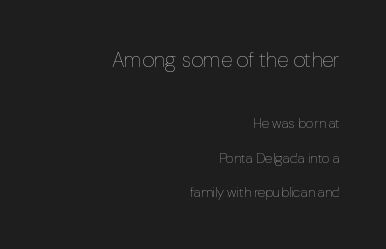
Reading top to bottom, the characters get smaller at the block break. Honestly, the letter spacing is just normal — you wouldn't notice it. This is the regular roman posture of the typeface. The zone under the glyphs is completely vacant.
